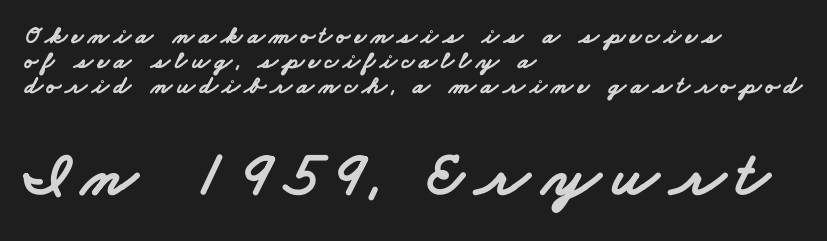
{"serif": "no", "bold": "yes", "weight": "bold", "width": "wide", "stroke_contrast": "low", "x_height": "small", "monospaced": "no", "underline": "no", "align": "left", "line_spacing": "tight", "line_spacing_ratio": 1.01, "larger_block": "second", "size_ratio": 2.52, "glyph_px": 63}
